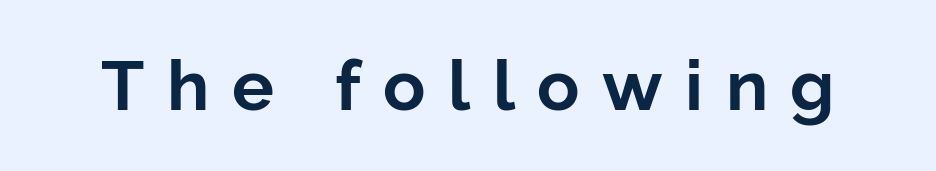
{"serif": "no", "italic": "no", "bold": "yes", "weight": "bold", "width": "normal", "stroke_contrast": "low", "x_height": "medium", "monospaced": "no", "underline": "no", "letter_spacing": "wide", "letter_spacing_em": 0.32, "glyph_px": 70}
